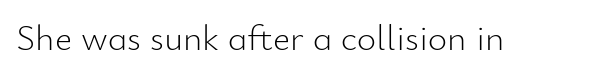
Q: Is the text bold? A: No.
Q: Is the text italic (slanted)? A: No, it is upright.
Q: Is the typeface a serif or a sans-serif typeface? A: Sans-serif.
Q: Is the text underlined? A: No.
Q: Is the spacing between letters normal or unusually wide? A: Normal.
Q: Width (condensed, normal, or wide)? A: Normal.
Q: Stroke contrast? A: Low.
Q: x-height? A: Small.
Q: Monospaced? A: No.
